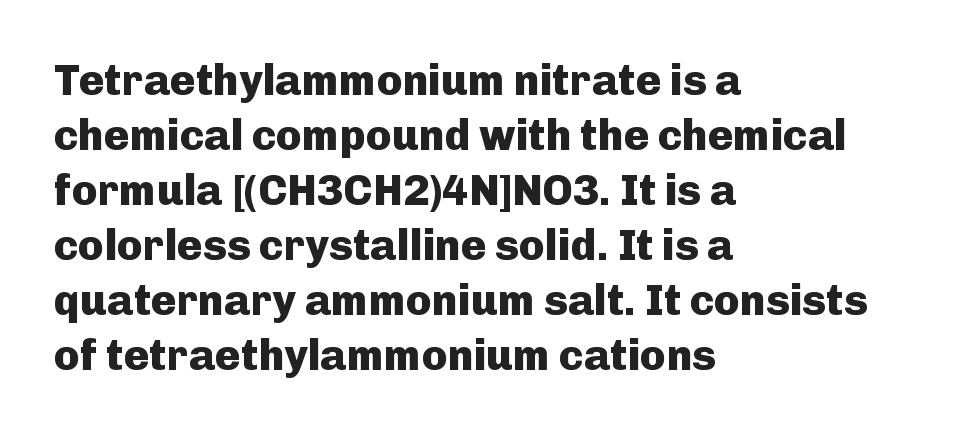
{"serif": "no", "italic": "no", "bold": "yes", "weight": "heavy", "width": "normal", "stroke_contrast": "low", "x_height": "medium", "monospaced": "no", "underline": "no", "align": "left", "line_spacing": "normal", "line_spacing_ratio": 1.28, "letter_spacing": "normal", "letter_spacing_em": 0.0, "glyph_px": 43}
